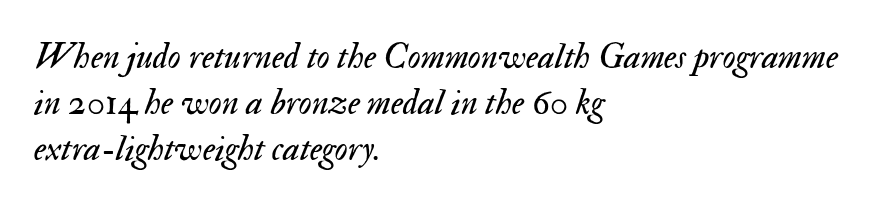
{"italic": "yes", "lean": "right", "slant_degrees": 17, "bold": "no", "weight": "regular", "width": "normal", "stroke_contrast": "medium", "x_height": "small", "monospaced": "no", "underline": "no", "align": "left", "line_spacing": "normal", "line_spacing_ratio": 1.28, "letter_spacing": "normal", "letter_spacing_em": 0.0, "glyph_px": 36}
